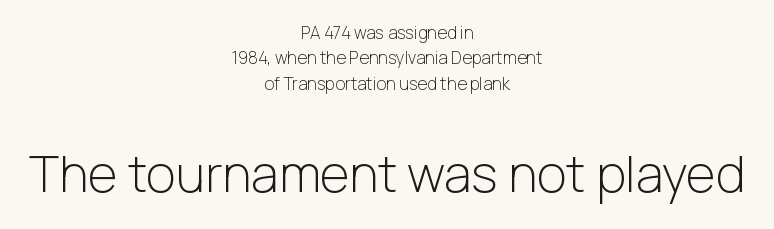
{"serif": "no", "italic": "no", "bold": "no", "weight": "light", "width": "normal", "stroke_contrast": "low", "x_height": "medium", "monospaced": "no", "underline": "no", "align": "center", "line_spacing": "normal", "line_spacing_ratio": 1.5, "letter_spacing": "normal", "letter_spacing_em": 0.0, "larger_block": "second", "size_ratio": 3.0, "glyph_px": 51}
